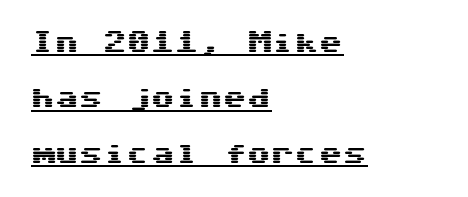
The image shows 24 px text type, upright; set left-aligned, loose line spacing (2.31x), normal letter spacing, underlined.
